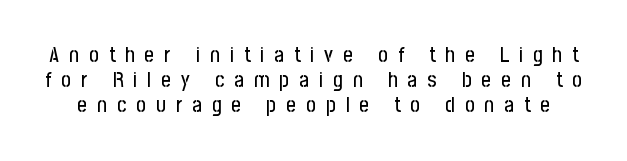
Q: Is the text italic (slanted)? A: No, it is upright.
Q: Is the text underlined? A: No.
Q: Is the spacing between letters normal or unusually wide? A: Unusually wide.
